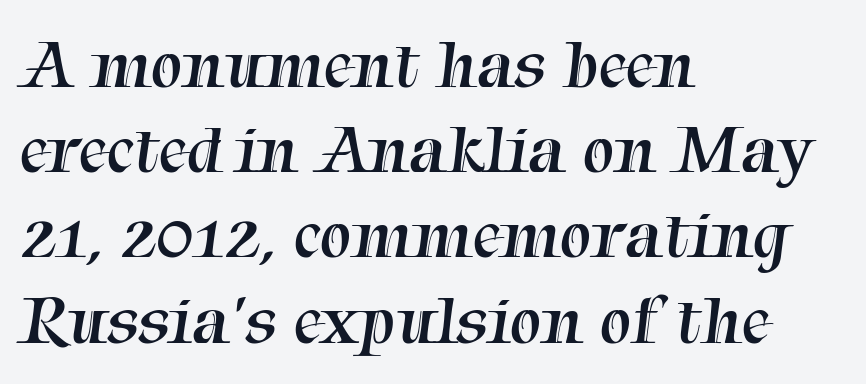
Q: Is the text bold? A: No.
Q: Is the typeface a serif or a sans-serif typeface? A: Serif.
Q: Is the text underlined? A: No.
Q: How is the paragraph aligned? A: Left-aligned.
Q: Is the spacing between letters normal or unusually wide? A: Normal.
Q: Width (condensed, normal, or wide)? A: Normal.
Q: Stroke contrast? A: Medium.
Q: x-height? A: Medium.
Q: Monospaced? A: No.
